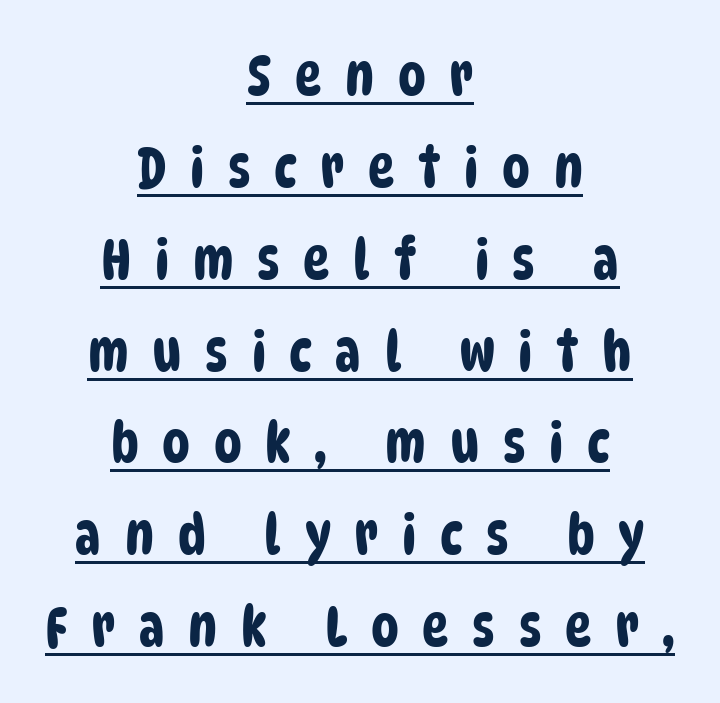
{"serif": "no", "width": "condensed", "stroke_contrast": "low", "x_height": "large", "monospaced": "no", "underline": "yes", "align": "center", "line_spacing": "normal", "line_spacing_ratio": 1.64, "letter_spacing": "wide", "letter_spacing_em": 0.42, "glyph_px": 56}
